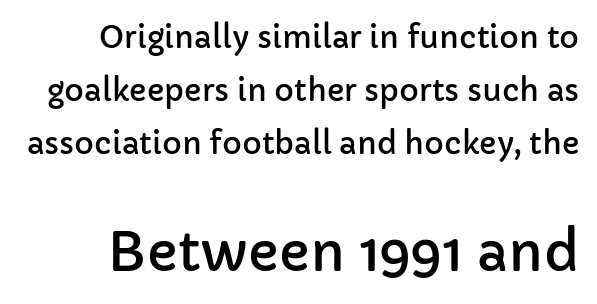
A roman cut, with each character standing at attention. Has an underline been added? It has not. Observe the absence of serifs on each vertical stroke in this sample. Small over large — that's the arrangement of the two blocks here.
